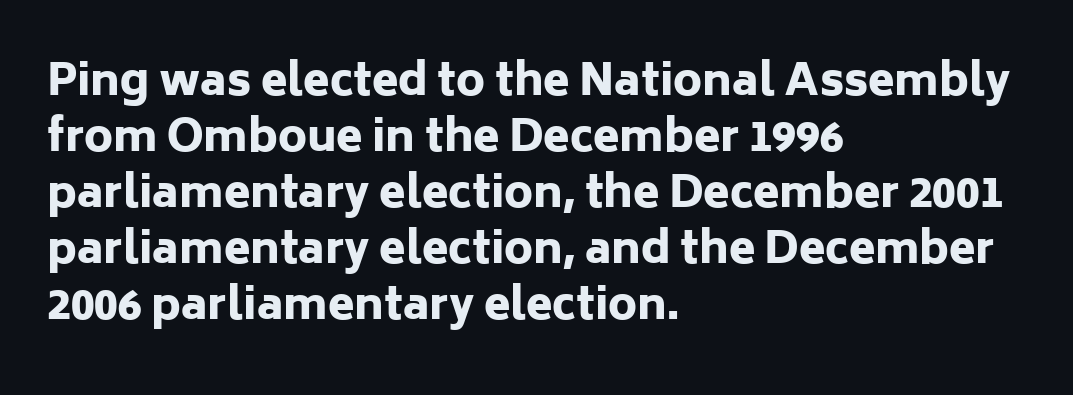
Q: Is the text bold? A: Yes.
Q: Is the text italic (slanted)? A: No, it is upright.
Q: Is the typeface a serif or a sans-serif typeface? A: Sans-serif.
Q: Is the text underlined? A: No.
Q: How is the paragraph aligned? A: Left-aligned.
Q: Is the spacing between letters normal or unusually wide? A: Normal.
Q: Is the spacing between lines tight, normal or loose? A: Normal.
Q: Width (condensed, normal, or wide)? A: Normal.
Q: Stroke contrast? A: Low.
Q: x-height? A: Medium.
Q: Monospaced? A: No.
